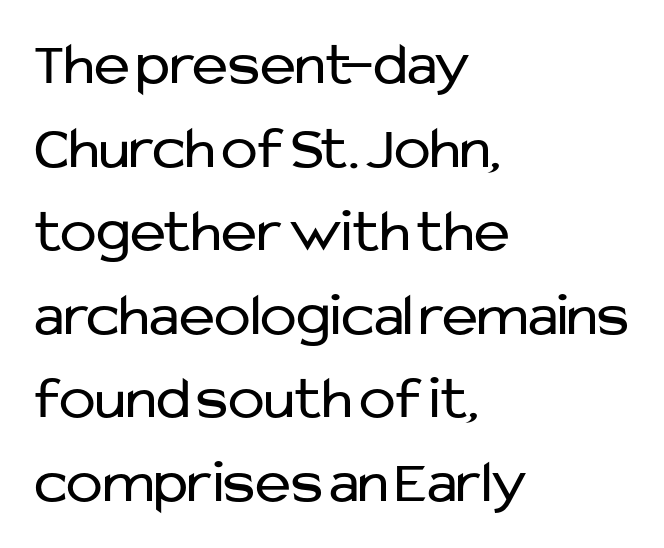
{"serif": "no", "italic": "no", "bold": "no", "weight": "regular", "width": "normal", "stroke_contrast": "low", "x_height": "medium", "monospaced": "no", "underline": "no", "align": "left", "line_spacing": "normal", "line_spacing_ratio": 1.37, "letter_spacing": "normal", "letter_spacing_em": 0.0, "glyph_px": 61}
